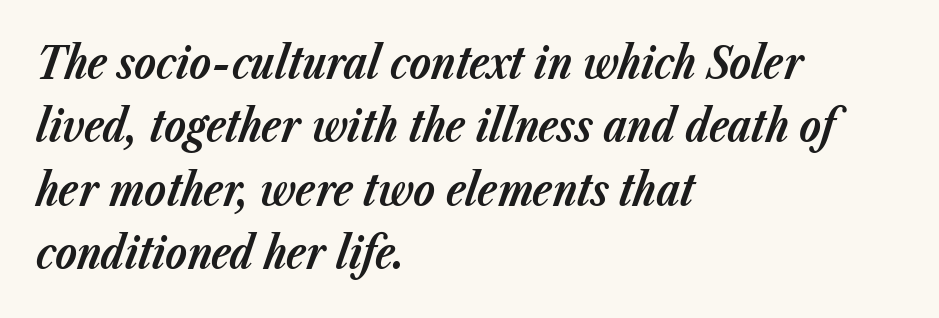
{"italic": "yes", "lean": "right", "slant_degrees": 23, "bold": "yes", "weight": "bold", "width": "normal", "stroke_contrast": "low", "x_height": "medium", "monospaced": "no", "underline": "no", "align": "left", "line_spacing": "normal", "line_spacing_ratio": 1.44, "letter_spacing": "normal", "letter_spacing_em": 0.0, "glyph_px": 44}
